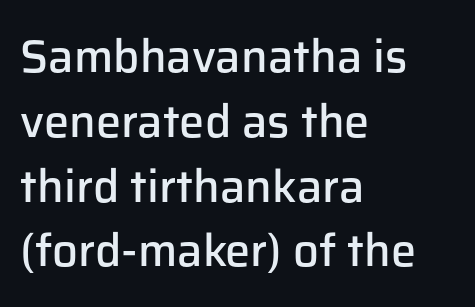
Q: Is the text bold? A: Semi-bold.
Q: Is the text italic (slanted)? A: No, it is upright.
Q: Is the typeface a serif or a sans-serif typeface? A: Sans-serif.
Q: Is the text underlined? A: No.
Q: How is the paragraph aligned? A: Left-aligned.
Q: Is the spacing between letters normal or unusually wide? A: Normal.
Q: Is the spacing between lines tight, normal or loose? A: Normal.
Q: Width (condensed, normal, or wide)? A: Normal.
Q: Stroke contrast? A: Low.
Q: x-height? A: Medium.
Q: Monospaced? A: No.
